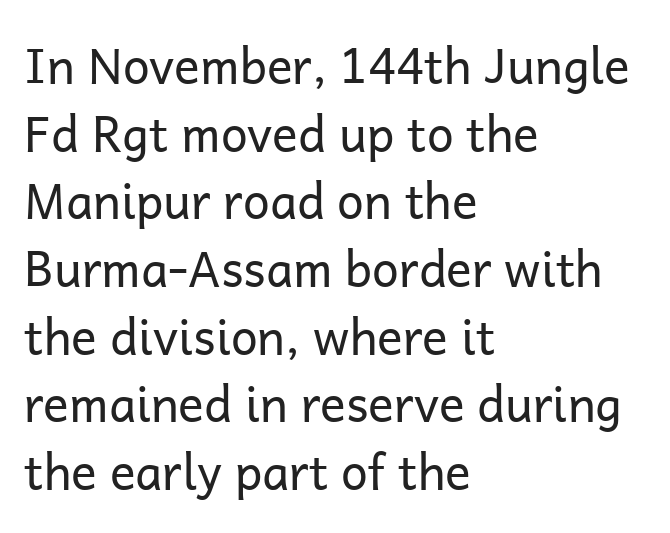
Q: Is the text bold? A: No.
Q: Is the text italic (slanted)? A: No, it is upright.
Q: Is the typeface a serif or a sans-serif typeface? A: Sans-serif.
Q: Is the text underlined? A: No.
Q: How is the paragraph aligned? A: Left-aligned.
Q: Is the spacing between letters normal or unusually wide? A: Normal.
Q: Is the spacing between lines tight, normal or loose? A: Normal.
Q: Width (condensed, normal, or wide)? A: Normal.
Q: Stroke contrast? A: Low.
Q: x-height? A: Medium.
Q: Monospaced? A: No.
